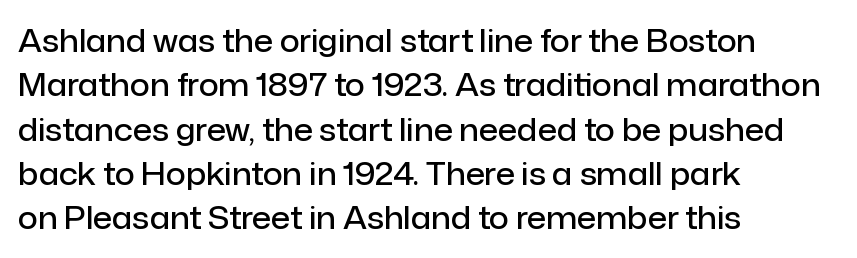
The passage shown is not underscored anywhere. How would I describe the line gaps? Plain and ordinary. These lines keep a tight, regular rhythm from letter to letter. The lettering holds an erect, upright posture throughout. A somewhat darkened texture: the type is semibold rather than bold.
